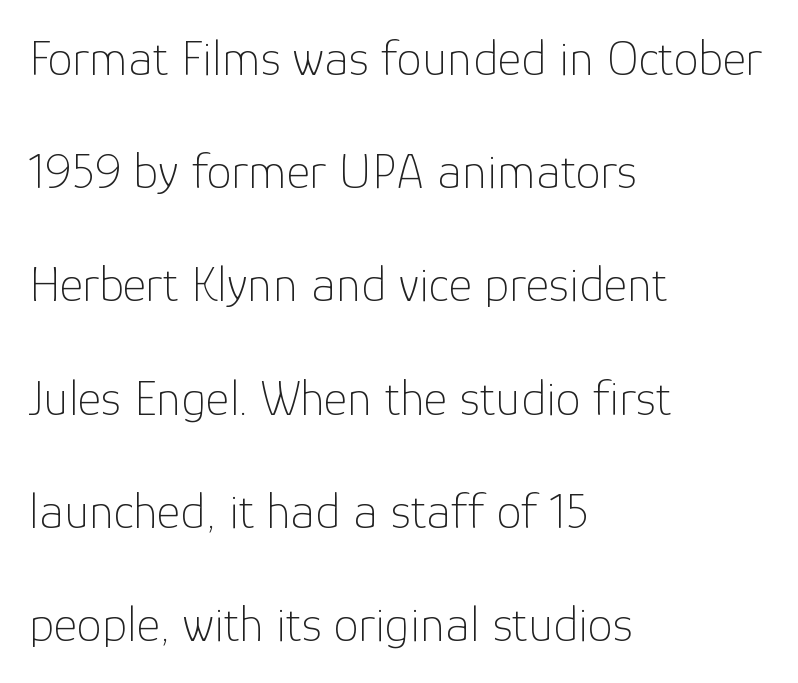
{"serif": "no", "italic": "no", "bold": "no", "weight": "thin", "width": "normal", "stroke_contrast": "low", "x_height": "medium", "monospaced": "no", "underline": "no", "align": "left", "line_spacing": "loose", "line_spacing_ratio": 2.22, "letter_spacing": "normal", "letter_spacing_em": 0.0, "glyph_px": 51}
